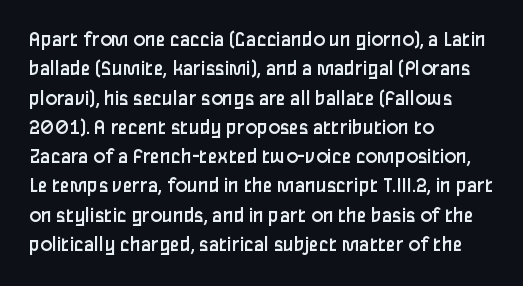
{"italic": "no", "bold": "no", "underline": "no", "align": "left", "line_spacing": "normal", "line_spacing_ratio": 1.33, "letter_spacing": "normal", "letter_spacing_em": 0.0, "glyph_px": 22}
